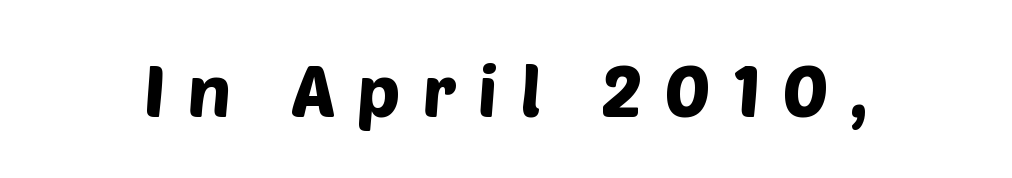
{"serif": "no", "width": "normal", "stroke_contrast": "low", "x_height": "large", "monospaced": "no", "underline": "no", "letter_spacing": "wide", "letter_spacing_em": 0.31, "glyph_px": 71}
